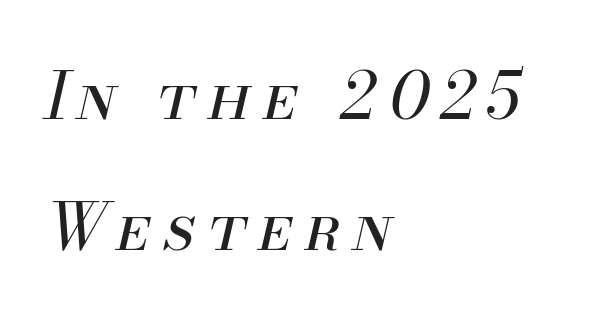
{"italic": "yes", "lean": "right", "slant_degrees": 13, "bold": "no", "weight": "regular", "width": "normal", "stroke_contrast": "medium", "x_height": "small", "monospaced": "no", "underline": "no", "align": "left", "line_spacing": "loose", "line_spacing_ratio": 2.02, "glyph_px": 65}
